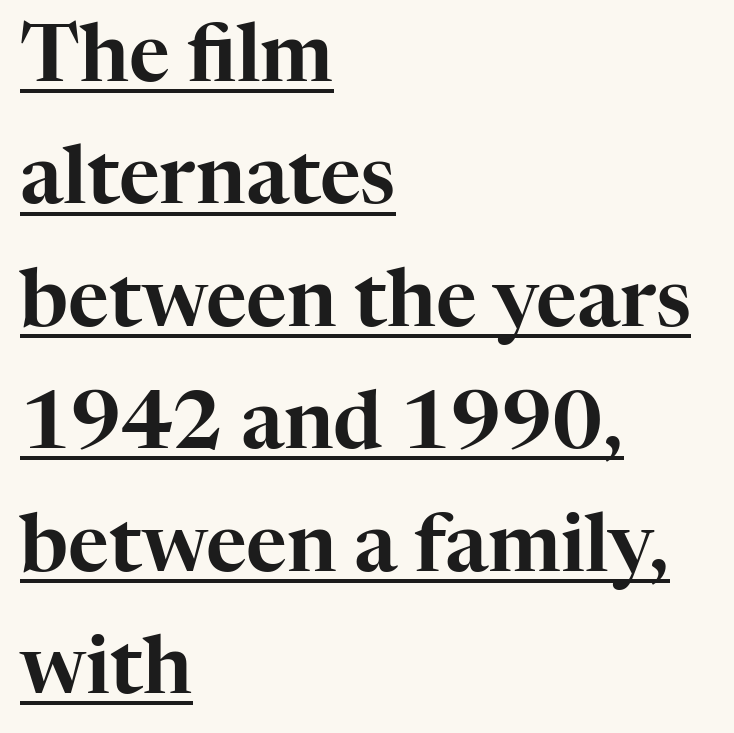
The image shows 79 px serif type, upright; set left-aligned, normal line spacing (1.55x), normal letter spacing, underlined; high stroke contrast and a medium x-height.
